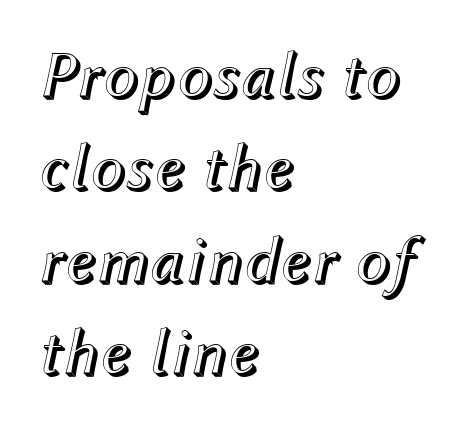
Notice how descenders clear the ascenders below comfortably — that's standard leading. Horizontally, the lines are justified to the leading edge only. Spacing between characters is what you'd get straight out of the box. You can tell it's italic because the verticals aren't actually vertical. Clear beneath every line of the passage. These lines are rendered in a variable-pitch font.
